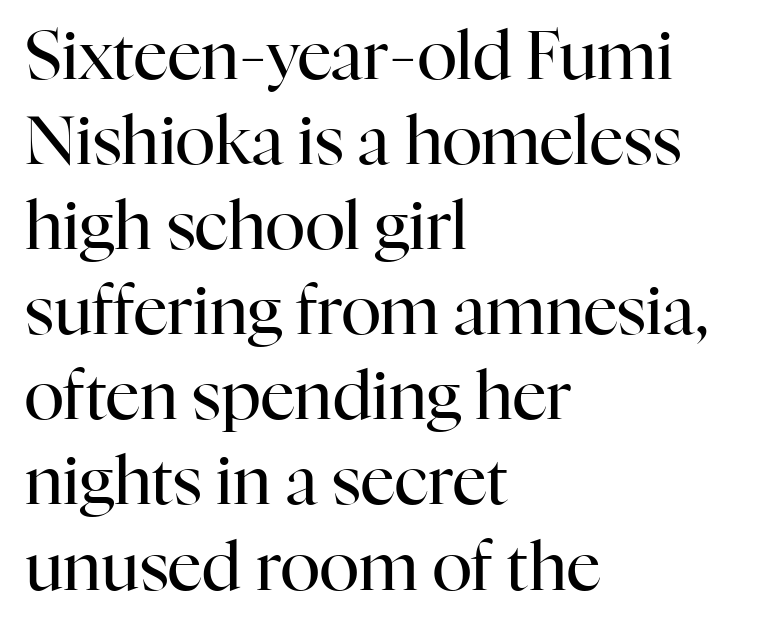
{"serif": "yes", "italic": "no", "bold": "no", "weight": "regular", "width": "normal", "stroke_contrast": "high", "x_height": "medium", "monospaced": "no", "underline": "no", "align": "left", "line_spacing": "normal", "line_spacing_ratio": 1.27, "letter_spacing": "normal", "letter_spacing_em": 0.0, "glyph_px": 67}
